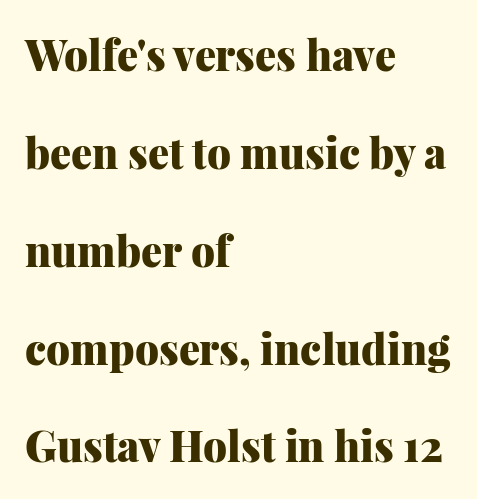
{"serif": "yes", "italic": "no", "bold": "yes", "weight": "heavy", "width": "normal", "stroke_contrast": "medium", "x_height": "medium", "monospaced": "no", "underline": "no", "align": "left", "line_spacing": "loose", "line_spacing_ratio": 2.33, "letter_spacing": "normal", "letter_spacing_em": 0.0, "glyph_px": 42}
